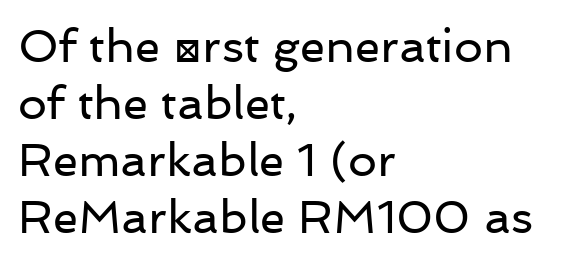
The image shows 46 px regular-weight sans-serif type, upright; set left-aligned, line spacing 1.24x, normal letter spacing, not underlined; low stroke contrast and a medium x-height.
